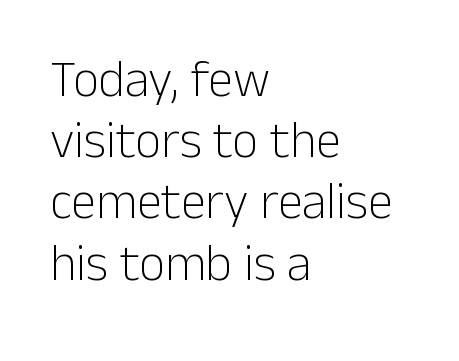
{"serif": "no", "italic": "no", "bold": "no", "weight": "light", "width": "normal", "stroke_contrast": "low", "x_height": "medium", "monospaced": "no", "underline": "no", "align": "left", "line_spacing_ratio": 1.2, "letter_spacing": "normal", "letter_spacing_em": 0.0, "glyph_px": 51}
